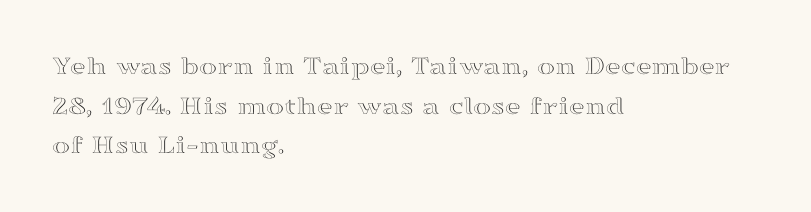
Reading down the column, the eye jumps a familiar distance to each next line. The gaps between neighbouring characters are ordinary and unremarkable. Every character sits straight up, as roman type does. These lines stack with their left ends in a neat column. Bare-footed words on every line.
